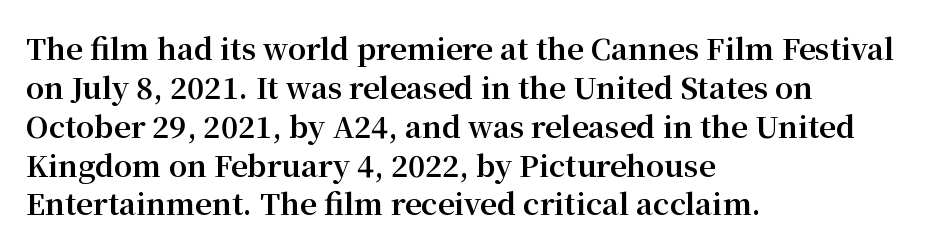
{"serif": "yes", "italic": "no", "bold": "yes", "weight": "bold", "width": "normal", "stroke_contrast": "medium", "x_height": "medium", "monospaced": "no", "underline": "no", "align": "left", "line_spacing": "normal", "line_spacing_ratio": 1.34, "letter_spacing": "normal", "letter_spacing_em": 0.0, "glyph_px": 29}
